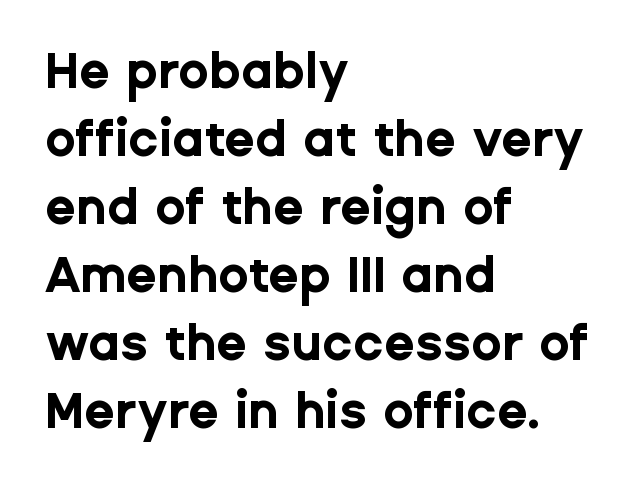
{"serif": "no", "italic": "no", "bold": "yes", "weight": "bold", "width": "normal", "stroke_contrast": "low", "x_height": "medium", "monospaced": "no", "underline": "no", "align": "left", "line_spacing": "normal", "line_spacing_ratio": 1.36, "letter_spacing": "normal", "letter_spacing_em": 0.0, "glyph_px": 50}
